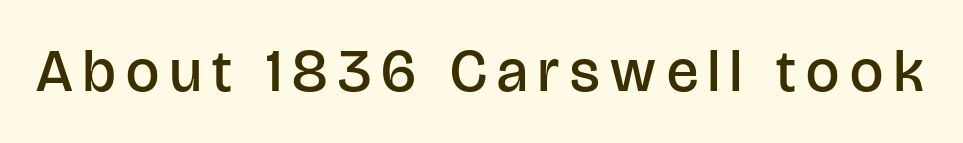
Q: Is the text bold? A: Semi-bold.
Q: Is the text italic (slanted)? A: No, it is upright.
Q: Is the typeface a serif or a sans-serif typeface? A: Sans-serif.
Q: Is the text underlined? A: No.
Q: Width (condensed, normal, or wide)? A: Normal.
Q: Stroke contrast? A: Low.
Q: x-height? A: Large.
Q: Monospaced? A: No.
